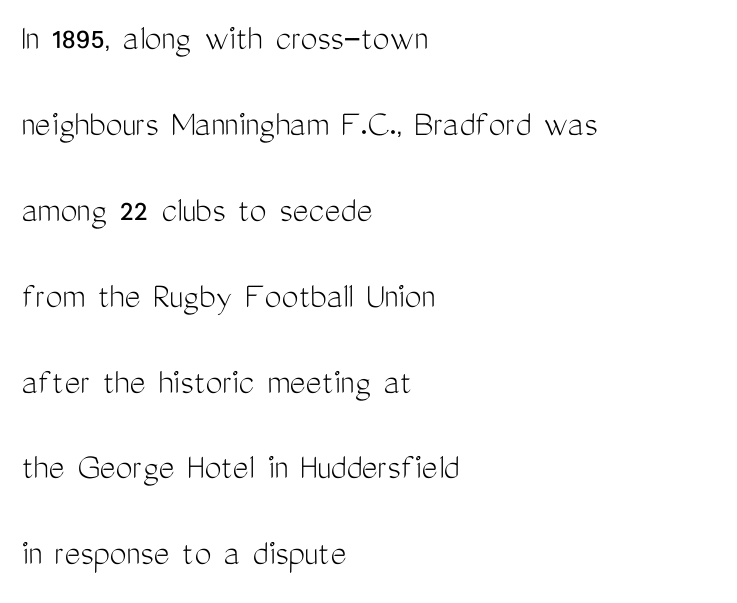
Character widths vary here, with narrow letters taking less room than wide ones. This reads as an unemphasized weight, regular at the heaviest. Nothing unusual about the tracking: characters are spaced as the font intends. Typeset ragged right — the left edge is the straight one.
